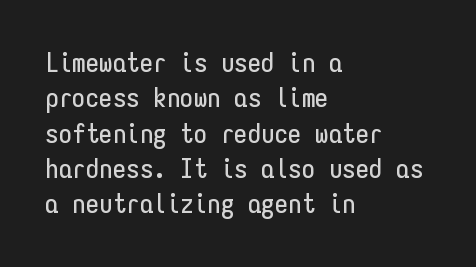
Interline gaps are of average width in this sample. The axis of the letterforms is exactly vertical. Casual observation: everything's shoved over to the left. These lines keep a tight, regular rhythm from letter to letter. Unmarked baselines from the first word to the last.
